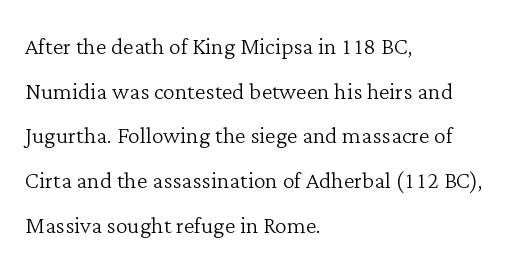
Q: Is the text bold? A: No.
Q: Is the text italic (slanted)? A: No, it is upright.
Q: Is the typeface a serif or a sans-serif typeface? A: Serif.
Q: Is the text underlined? A: No.
Q: How is the paragraph aligned? A: Left-aligned.
Q: Is the spacing between letters normal or unusually wide? A: Normal.
Q: Is the spacing between lines tight, normal or loose? A: Normal.
Q: Width (condensed, normal, or wide)? A: Normal.
Q: Stroke contrast? A: Low.
Q: x-height? A: Medium.
Q: Monospaced? A: No.
